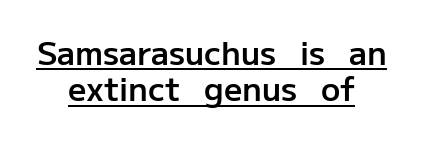
Q: Is the text bold? A: Semi-bold.
Q: Is the text italic (slanted)? A: No, it is upright.
Q: Is the typeface a serif or a sans-serif typeface? A: Sans-serif.
Q: Is the text underlined? A: Yes.
Q: How is the paragraph aligned? A: Centered.
Q: Is the spacing between letters normal or unusually wide? A: Normal.
Q: Is the spacing between lines tight, normal or loose? A: Tight.
Q: Width (condensed, normal, or wide)? A: Normal.
Q: Stroke contrast? A: Low.
Q: x-height? A: Medium.
Q: Monospaced? A: No.
